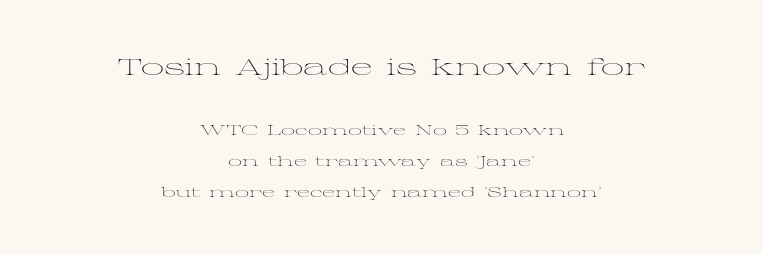
{"italic": "no", "bold": "no", "underline": "no", "align": "center", "line_spacing": "loose", "line_spacing_ratio": 2.21, "letter_spacing": "normal", "letter_spacing_em": 0.0, "larger_block": "first", "size_ratio": 1.64, "glyph_px": 23}
